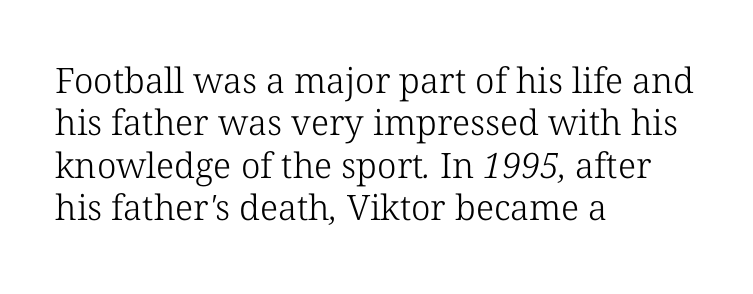
Q: Is the text bold? A: No.
Q: Is the typeface a serif or a sans-serif typeface? A: Serif.
Q: Is the text underlined? A: No.
Q: How is the paragraph aligned? A: Left-aligned.
Q: Is the spacing between letters normal or unusually wide? A: Normal.
Q: Width (condensed, normal, or wide)? A: Normal.
Q: Stroke contrast? A: Low.
Q: x-height? A: Medium.
Q: Monospaced? A: No.
